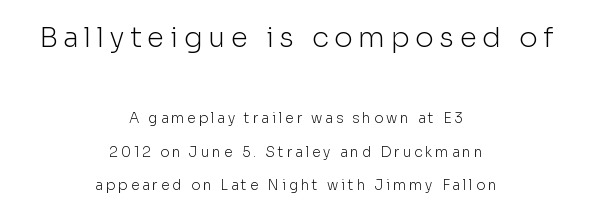
The image shows 28 px light sans-serif type, upright; set centered, loose line spacing (2.41x), unusually wide letter spacing (+0.2 em), not underlined; the first (top) block is 2.0x larger; low stroke contrast and a medium x-height.
